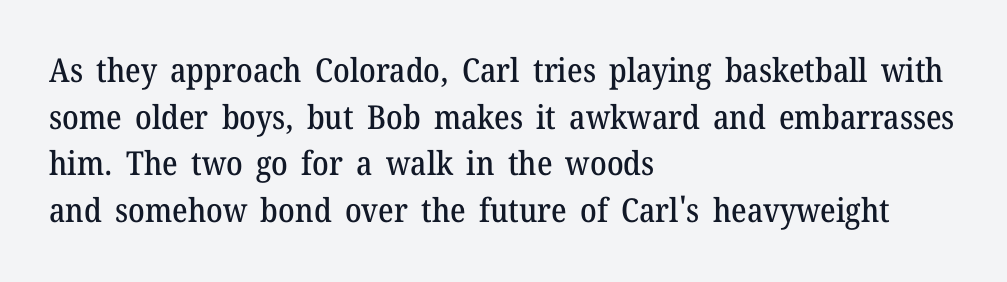
Q: Is the text italic (slanted)? A: No, it is upright.
Q: Is the typeface a serif or a sans-serif typeface? A: Serif.
Q: Is the text underlined? A: No.
Q: How is the paragraph aligned? A: Left-aligned.
Q: Is the spacing between letters normal or unusually wide? A: Normal.
Q: Is the spacing between lines tight, normal or loose? A: Normal.
Q: Width (condensed, normal, or wide)? A: Normal.
Q: Stroke contrast? A: Medium.
Q: x-height? A: Medium.
Q: Monospaced? A: No.
